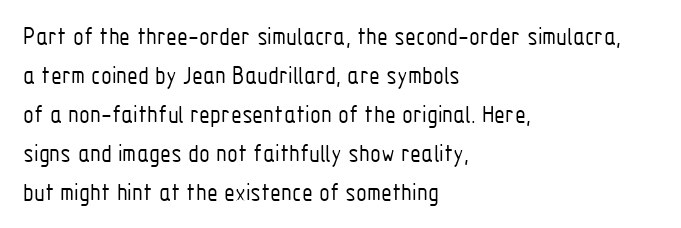
The space between consecutive lines is moderate. In terms of letterspacing, this is plain default setting. This rendering features lettering with no underline. Is the stroke heavy? The answer is a plain regular-or-lighter.
